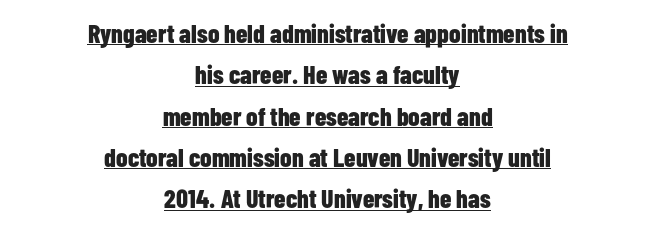
{"italic": "no", "bold": "yes", "underline": "yes", "align": "center", "line_spacing": "normal", "line_spacing_ratio": 1.59, "letter_spacing": "normal", "letter_spacing_em": 0.0, "glyph_px": 26}
